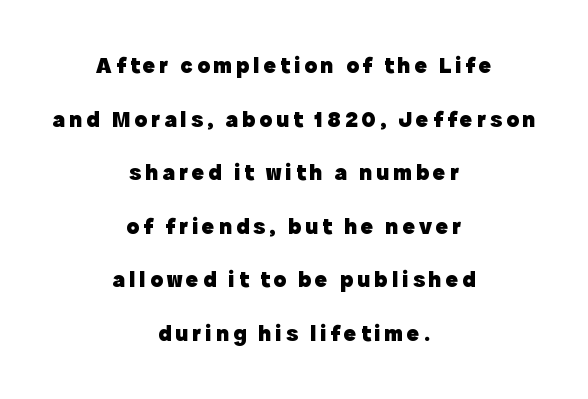
The image shows 23 px bold type, upright; set centered, loose line spacing (2.33x), not underlined.
